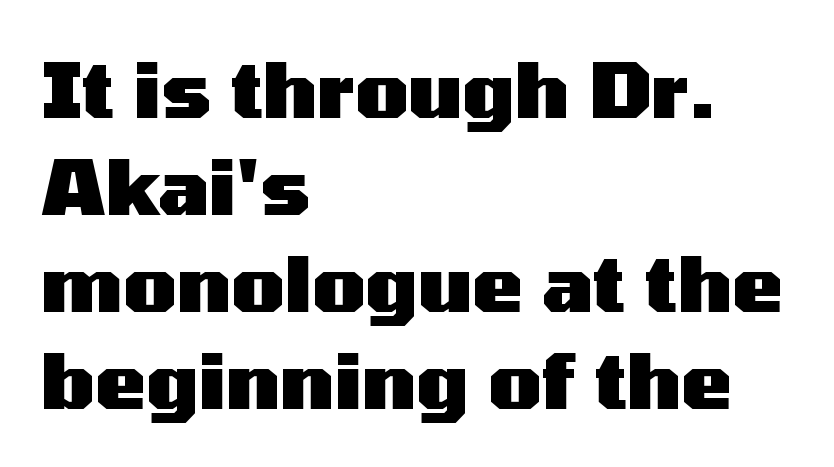
The image shows 77 px heavy, wide sans-serif type, upright; set left-aligned, normal line spacing (1.26x), normal letter spacing, not underlined; medium stroke contrast and a medium x-height.
